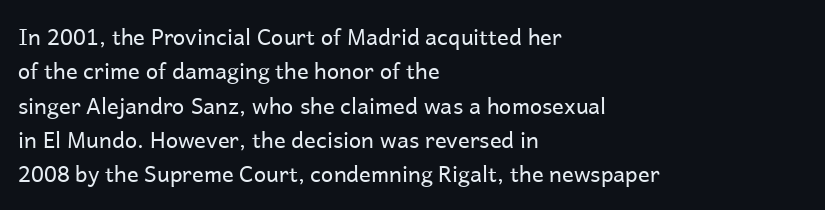
The image shows 22 px text type, upright; set left-aligned, normal line spacing (1.56x), normal letter spacing, not underlined.
